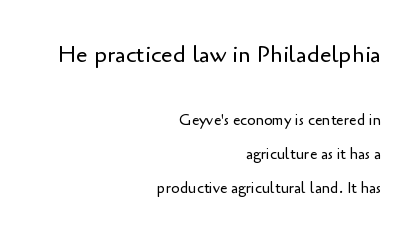
Q: Is the text bold? A: No.
Q: Is the text italic (slanted)? A: No, it is upright.
Q: Is the text underlined? A: No.
Q: How is the paragraph aligned? A: Right-aligned.
Q: Is the spacing between letters normal or unusually wide? A: Normal.
Q: Is the spacing between lines tight, normal or loose? A: Loose.
Q: Which block of text is set in a larger size, the first (top) or the second (bottom)? A: The first (top) one.
